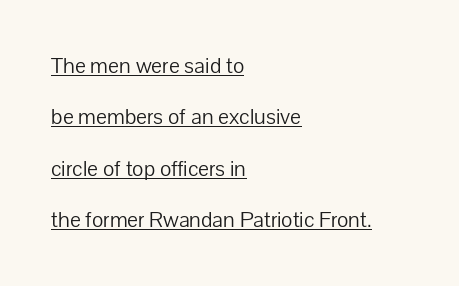
{"italic": "no", "bold": "no", "underline": "yes", "align": "left", "line_spacing": "loose", "line_spacing_ratio": 2.23, "letter_spacing": "normal", "letter_spacing_em": 0.0, "glyph_px": 23}
